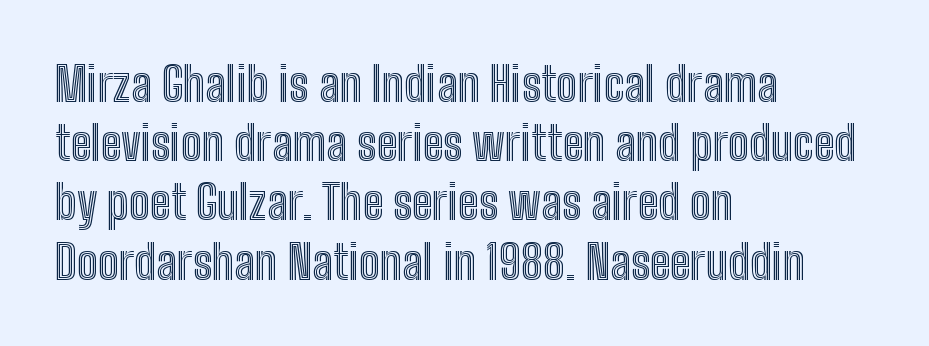
{"italic": "no", "width": "condensed", "x_height": "medium", "monospaced": "no", "underline": "no", "align": "left", "line_spacing": "normal", "line_spacing_ratio": 1.26, "letter_spacing": "normal", "letter_spacing_em": 0.0, "glyph_px": 47}
